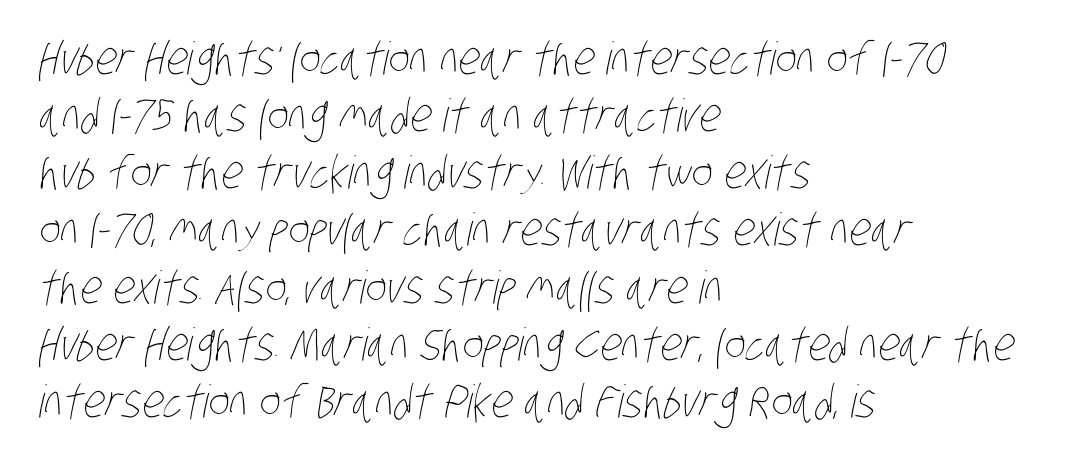
{"bold": "no", "weight": "thin", "width": "condensed", "stroke_contrast": "low", "x_height": "large", "monospaced": "no", "underline": "no", "align": "left", "line_spacing": "normal", "line_spacing_ratio": 1.27, "letter_spacing": "normal", "letter_spacing_em": 0.0, "glyph_px": 45}
